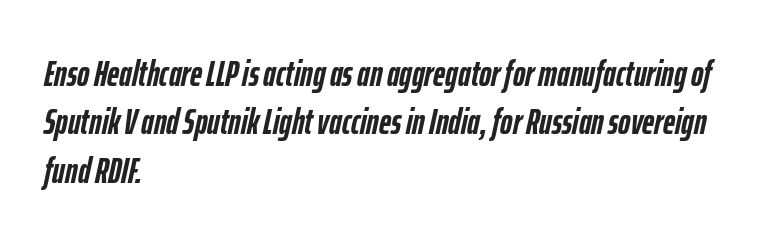
The image shows 37 px semibold, condensed type, italic (leaning right); set left-aligned, normal line spacing (1.31x), normal letter spacing, not underlined; low stroke contrast and a medium x-height.
